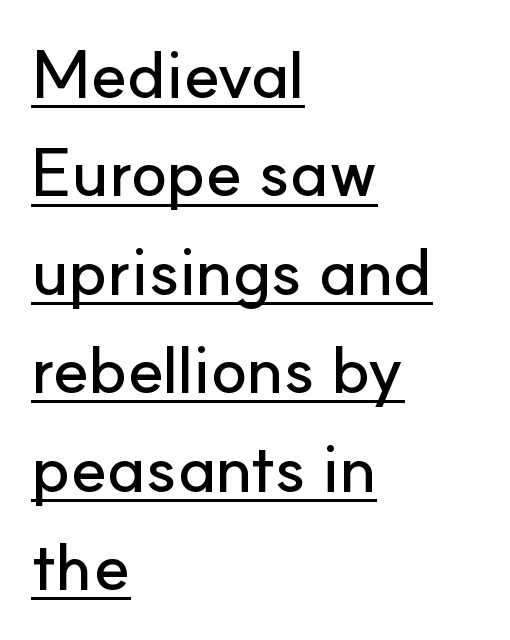
The rag falls on the right side of this text block. Regarding serifs, this sample does without them. The rows are spaced the way most documents space them. There is no visible air inserted between adjacent glyphs.
